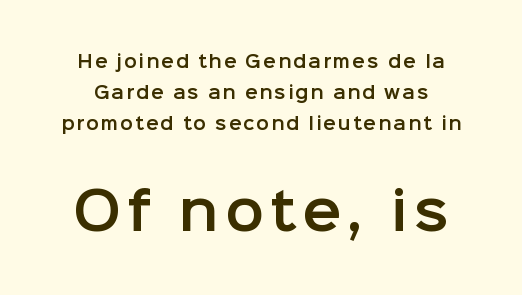
The image shows 52 px sans-serif type, upright; set line spacing 1.81x, not underlined; the second (bottom) block is 3.06x larger; low stroke contrast and a medium x-height.
